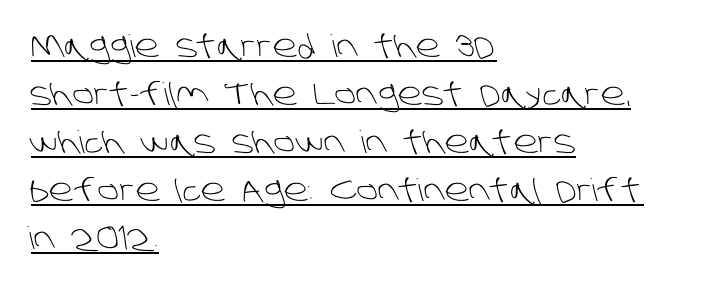
{"serif": "no", "bold": "no", "weight": "light", "width": "normal", "stroke_contrast": "low", "x_height": "large", "monospaced": "no", "underline": "yes", "align": "left", "line_spacing": "normal", "line_spacing_ratio": 1.55, "letter_spacing": "normal", "letter_spacing_em": 0.0, "glyph_px": 31}
